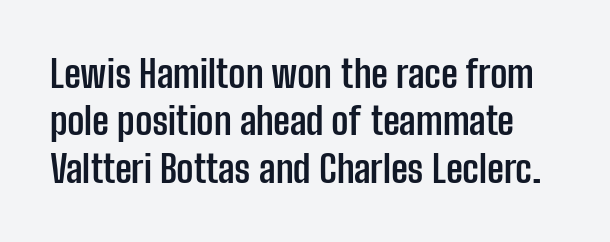
Ascenders rise straight up at ninety degrees. In terms of leading, this rendering sits right in the middle. I'd call this a sans setting — the letters go barefoot. Every letter is thick-stroked: bold, no question.
